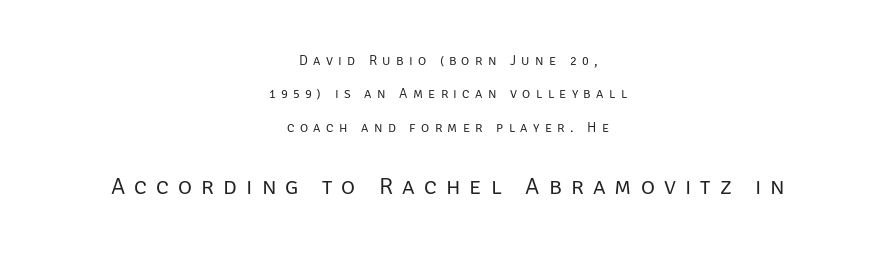
Q: Is the text bold? A: No.
Q: Is the text italic (slanted)? A: No, it is upright.
Q: Is the text underlined? A: No.
Q: How is the paragraph aligned? A: Centered.
Q: Is the spacing between letters normal or unusually wide? A: Unusually wide.
Q: Is the spacing between lines tight, normal or loose? A: Loose.
Q: Which block of text is set in a larger size, the first (top) or the second (bottom)? A: The second (bottom) one.
